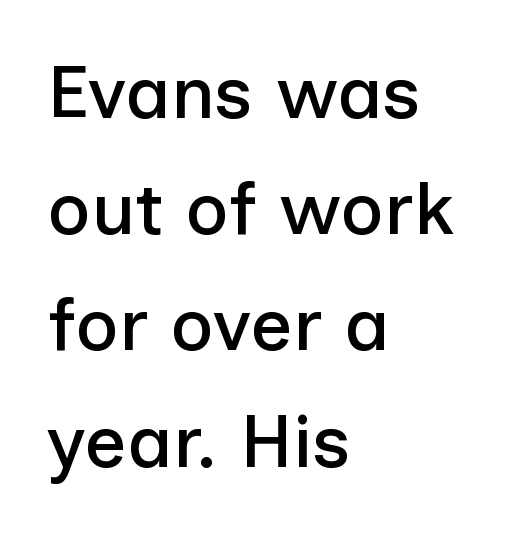
Glyph-to-glyph distance matches everyday printed text. Vertically, the passage feels balanced, rows spaced as you'd expect. The typesetter chose a ragged-right arrangement here. Serif or sans? Sans — the stroke terminals are bare. Spacing verdict: proportional, widths tailored to each character. Check under the words: just untouched page.
